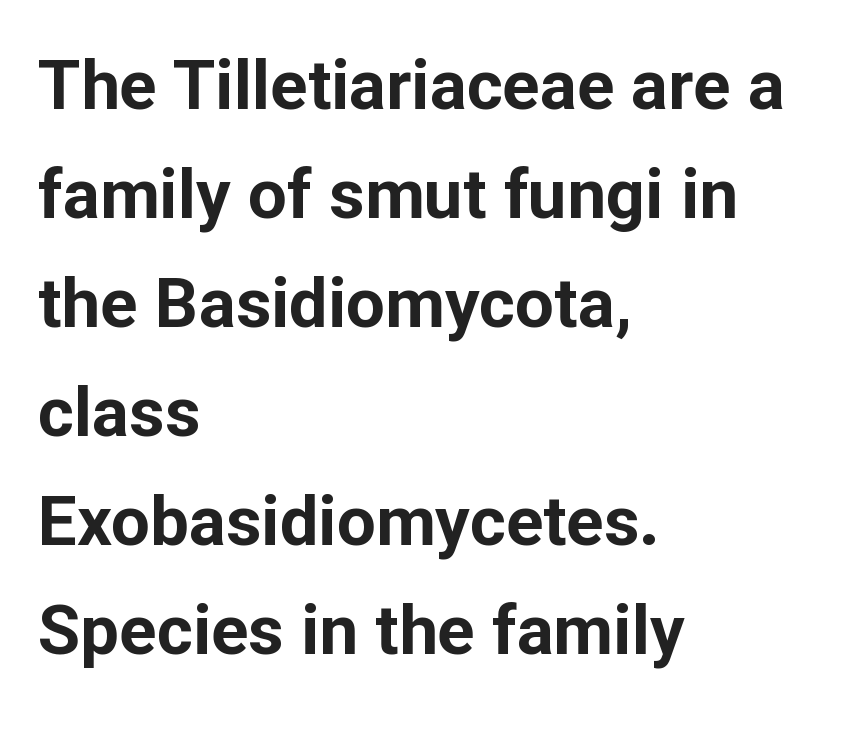
The image shows 69 px bold sans-serif type, upright; set left-aligned, normal line spacing (1.58x), normal letter spacing, not underlined; low stroke contrast and a medium x-height.
